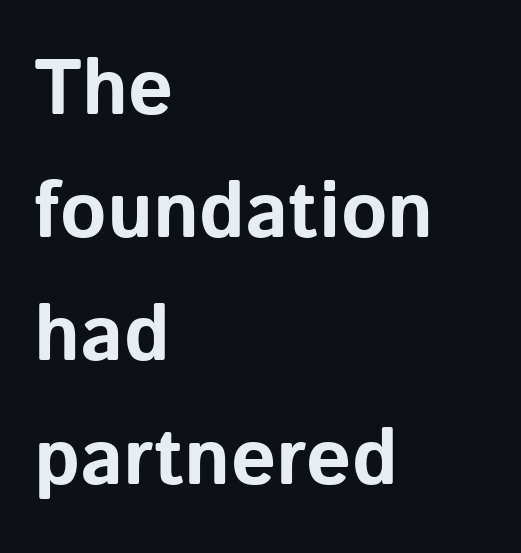
Q: Is the text bold? A: Yes.
Q: Is the text italic (slanted)? A: No, it is upright.
Q: Is the typeface a serif or a sans-serif typeface? A: Sans-serif.
Q: Is the text underlined? A: No.
Q: How is the paragraph aligned? A: Left-aligned.
Q: Is the spacing between letters normal or unusually wide? A: Normal.
Q: Is the spacing between lines tight, normal or loose? A: Normal.
Q: Width (condensed, normal, or wide)? A: Normal.
Q: Stroke contrast? A: Low.
Q: x-height? A: Medium.
Q: Monospaced? A: No.
